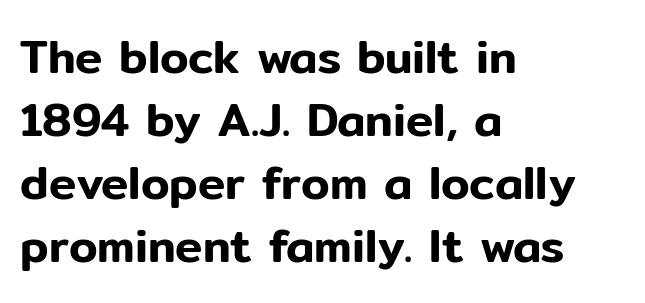
Quick note: underline off. The compositor pushed each line to the left boundary. Vertical strokes here are truly vertical. The face used here is proportionally spaced, like ordinary book or web type. A typesetter would call this leading conventional body-copy spacing.
